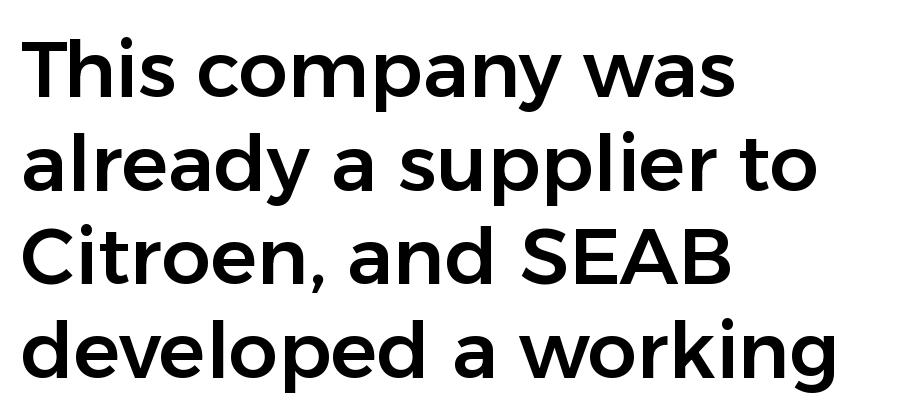
{"serif": "no", "italic": "no", "width": "normal", "stroke_contrast": "low", "x_height": "medium", "monospaced": "no", "underline": "no", "align": "left", "line_spacing_ratio": 1.2, "letter_spacing": "normal", "letter_spacing_em": 0.0, "glyph_px": 78}
